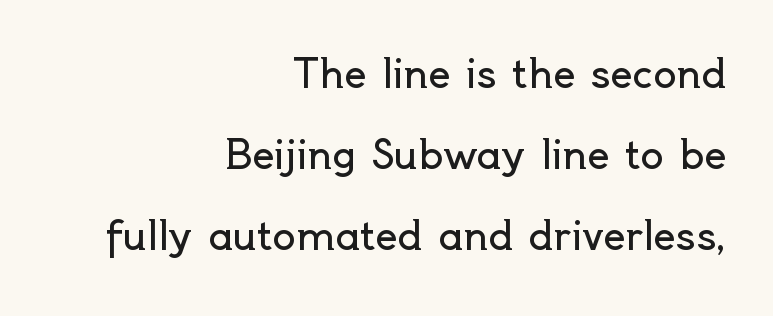
{"serif": "no", "italic": "no", "bold": "no", "weight": "regular", "width": "normal", "x_height": "small", "monospaced": "no", "underline": "no", "align": "right", "line_spacing": "loose", "line_spacing_ratio": 2.08, "letter_spacing": "normal", "letter_spacing_em": 0.0, "glyph_px": 39}
